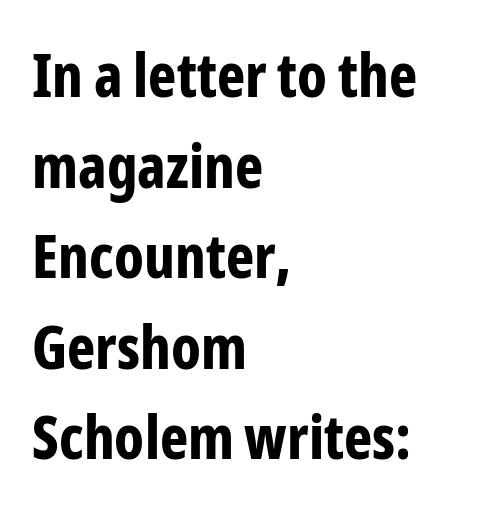
{"serif": "no", "italic": "no", "bold": "yes", "weight": "bold", "width": "condensed", "stroke_contrast": "low", "x_height": "medium", "monospaced": "no", "underline": "no", "align": "left", "line_spacing": "normal", "line_spacing_ratio": 1.51, "letter_spacing": "normal", "letter_spacing_em": 0.0, "glyph_px": 60}
